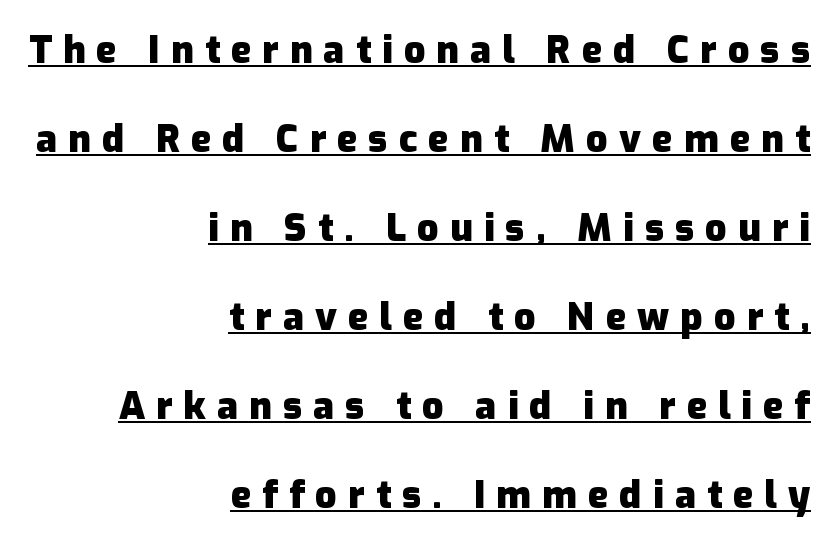
Q: Is the text bold? A: Yes.
Q: Is the text italic (slanted)? A: No, it is upright.
Q: Is the typeface a serif or a sans-serif typeface? A: Sans-serif.
Q: Is the text underlined? A: Yes.
Q: How is the paragraph aligned? A: Right-aligned.
Q: Is the spacing between letters normal or unusually wide? A: Unusually wide.
Q: Is the spacing between lines tight, normal or loose? A: Loose.
Q: Width (condensed, normal, or wide)? A: Normal.
Q: Stroke contrast? A: Low.
Q: x-height? A: Medium.
Q: Monospaced? A: No.
